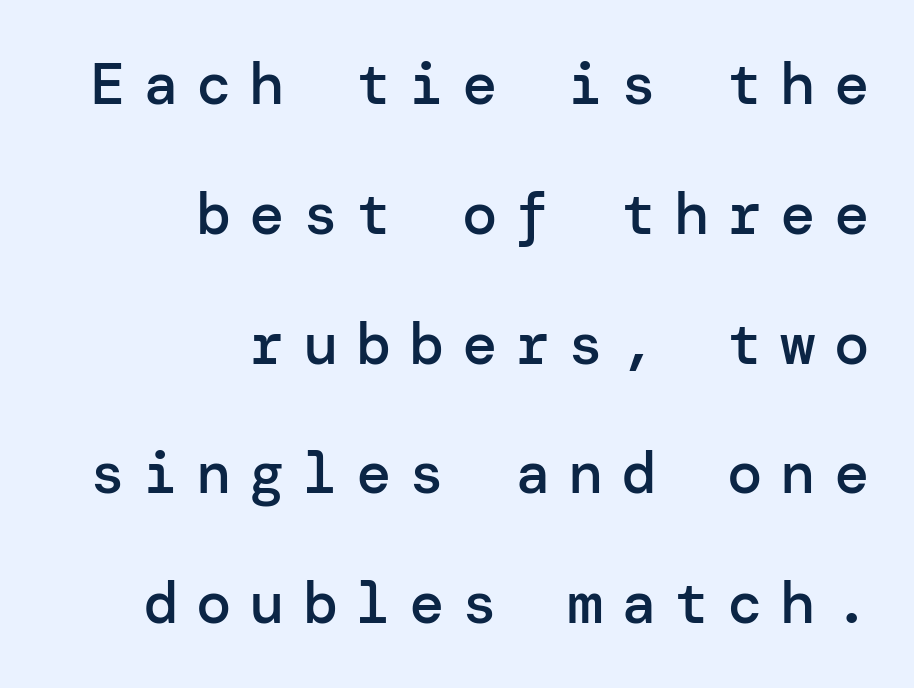
Rendered with straight, roman letterforms. A typesetter would call this heavily tracked-out type. Notice how the passage keeps a crisp vertical edge on the right only. Horizontal bands of white between lines are thick stripes. A fair bit of extra ink — the face is semibold, not bold.
